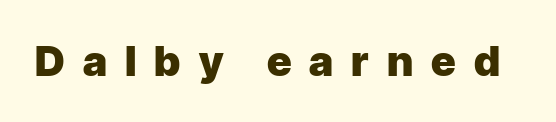
The letters carry no serifs — their stems end cleanly without finishing strokes. The area under the type is left untouched. The letterforms stand isolated, each surrounded by extra space. These lines were composed using upright roman letters. Students, this is bold: see how much ink each stroke carries.
